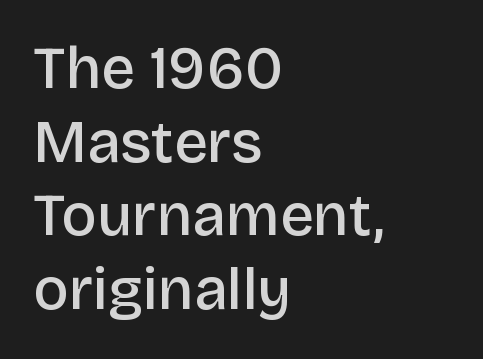
The image shows 59 px semibold sans-serif type, upright; set left-aligned, normal line spacing (1.25x), normal letter spacing, not underlined; low stroke contrast and a large x-height.
